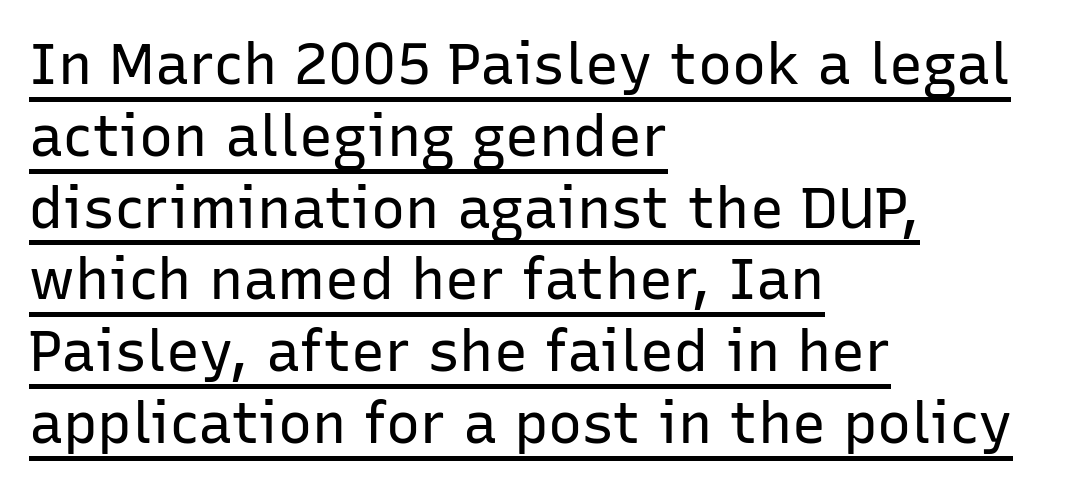
The image shows 57 px regular-weight sans-serif type, upright; set left-aligned, normal line spacing (1.26x), normal letter spacing, underlined; low stroke contrast and a medium x-height.
